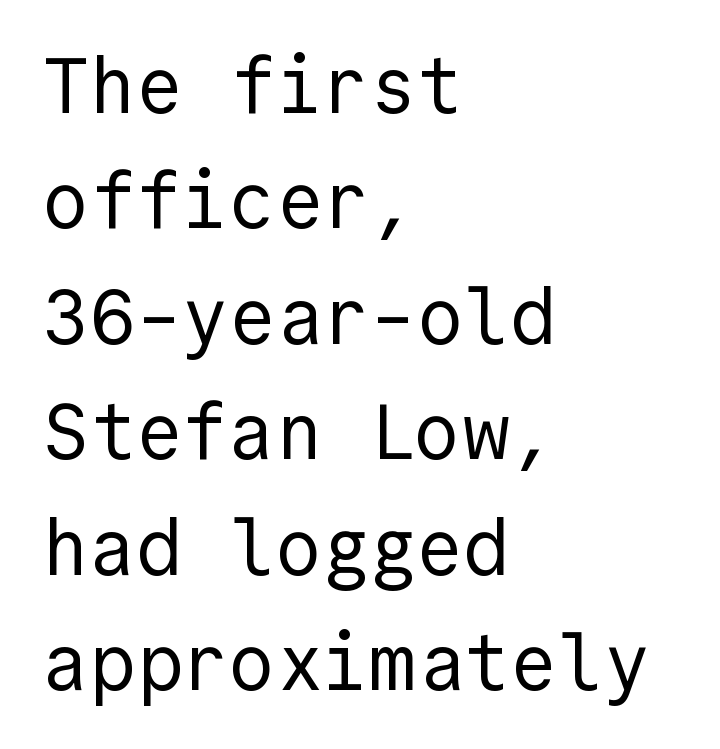
Q: Is the text bold? A: No.
Q: Is the text italic (slanted)? A: No, it is upright.
Q: Is the typeface a serif or a sans-serif typeface? A: Sans-serif.
Q: Is the text underlined? A: No.
Q: How is the paragraph aligned? A: Left-aligned.
Q: Is the spacing between letters normal or unusually wide? A: Normal.
Q: Is the spacing between lines tight, normal or loose? A: Normal.
Q: Width (condensed, normal, or wide)? A: Normal.
Q: x-height? A: Medium.
